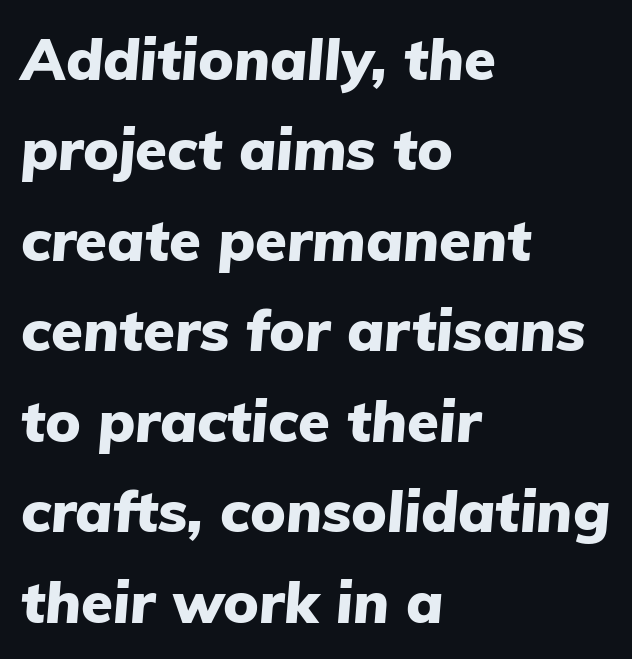
The image shows 58 px heavy type, italic (leaning right); set left-aligned, normal line spacing (1.56x), normal letter spacing, not underlined; low stroke contrast and a medium x-height.
